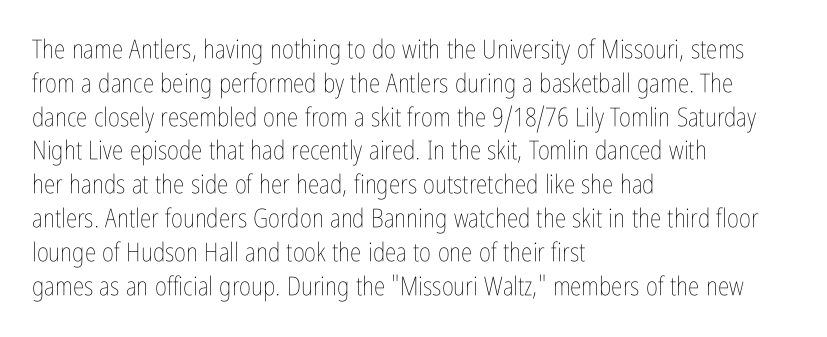
{"italic": "no", "bold": "no", "underline": "no", "align": "left", "line_spacing": "normal", "line_spacing_ratio": 1.3, "letter_spacing": "normal", "letter_spacing_em": 0.0, "glyph_px": 26}
